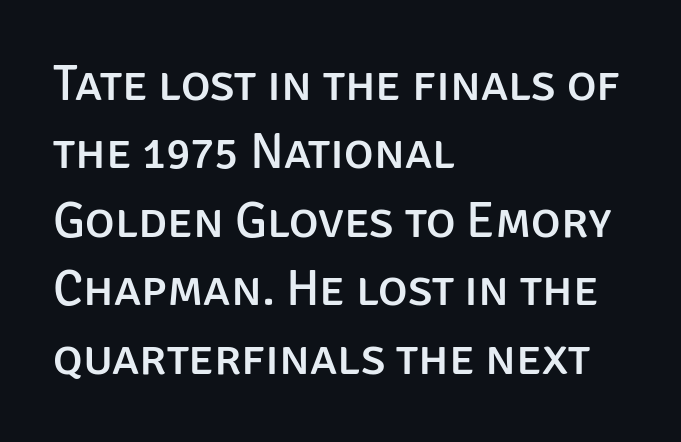
{"serif": "no", "italic": "no", "width": "normal", "stroke_contrast": "low", "x_height": "large", "monospaced": "no", "underline": "no", "align": "left", "line_spacing": "normal", "line_spacing_ratio": 1.37, "letter_spacing": "normal", "letter_spacing_em": 0.0, "glyph_px": 50}
